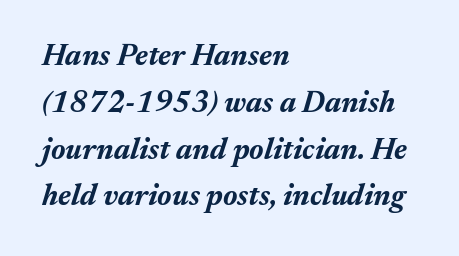
The image shows 30 px bold type, italic (leaning right); set left-aligned, normal line spacing (1.56x), normal letter spacing, not underlined; medium stroke contrast and a medium x-height.
